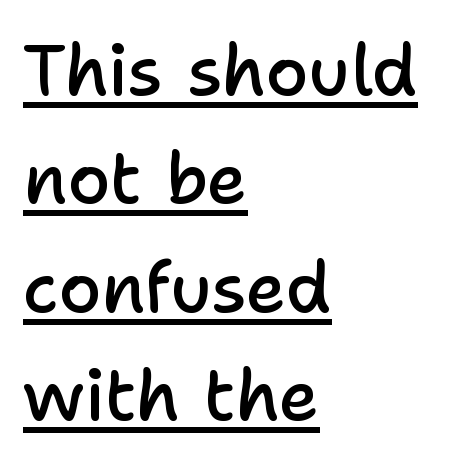
The rendering uses a moderate line-height, typical for paragraphs. If you drew a line through each stem, it would be perfectly vertical. Every letter is mildly thick-stroked: semibold rather than bold. Letterform terminals end flat and unadorned throughout the passage.
